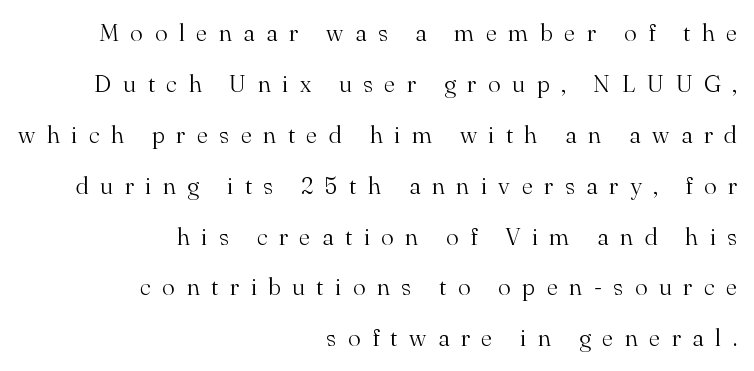
The image shows 24 px text type, upright; set right-aligned, loose line spacing (2.12x), unusually wide letter spacing (+0.48 em), not underlined.
